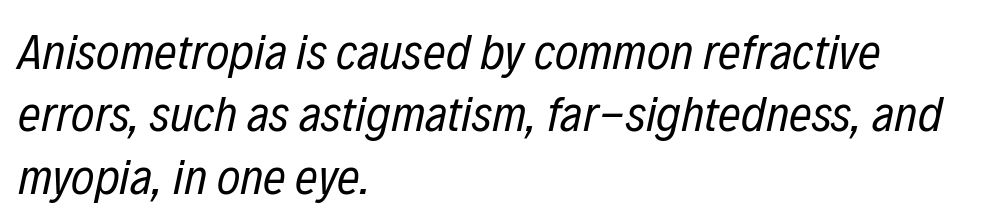
{"italic": "yes", "lean": "right", "slant_degrees": 12, "bold": "no", "weight": "regular", "width": "condensed", "stroke_contrast": "low", "x_height": "medium", "monospaced": "no", "underline": "no", "align": "left", "line_spacing": "normal", "line_spacing_ratio": 1.25, "letter_spacing": "normal", "letter_spacing_em": 0.0, "glyph_px": 50}
